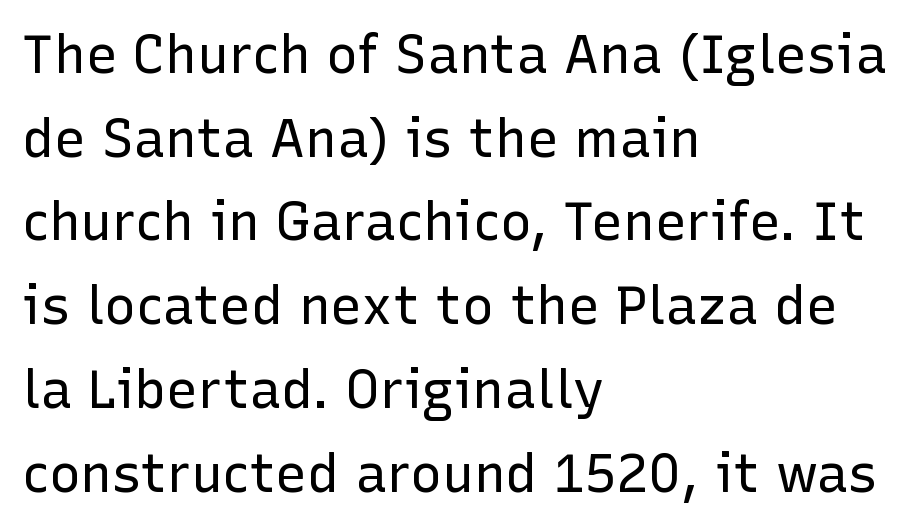
The specimen omits any rule beneath the text block's lines. The paragraph has a hard left edge and a soft right edge. Weight: in the light-to-regular range. How are the letters spaced? Ordinarily, with no added tracking. A typesetter would call this proportional, since set widths differ per character.
